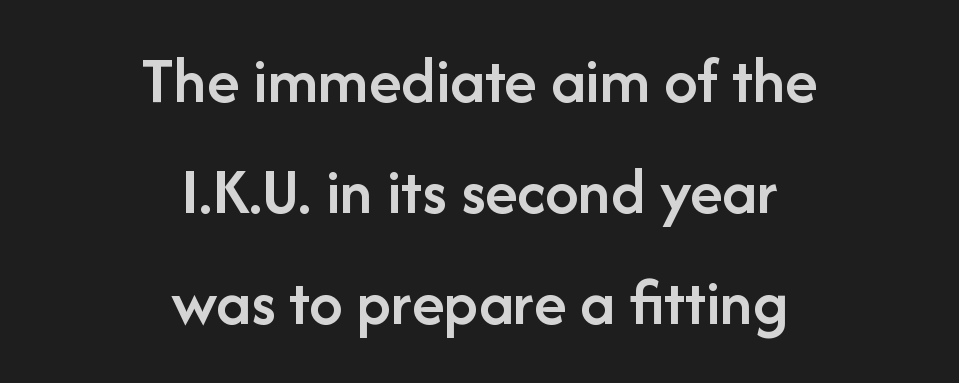
The image shows 67 px semibold sans-serif type, upright; set centered, normal line spacing (1.66x), normal letter spacing, not underlined; low stroke contrast and a medium x-height.
